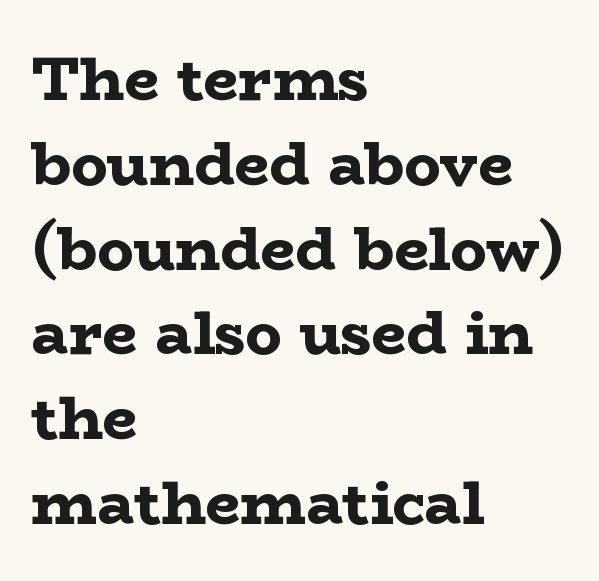
Q: Is the text bold? A: Yes.
Q: Is the text italic (slanted)? A: No, it is upright.
Q: Is the typeface a serif or a sans-serif typeface? A: Serif.
Q: Is the text underlined? A: No.
Q: How is the paragraph aligned? A: Left-aligned.
Q: Is the spacing between letters normal or unusually wide? A: Normal.
Q: Is the spacing between lines tight, normal or loose? A: Normal.
Q: Width (condensed, normal, or wide)? A: Wide.
Q: Stroke contrast? A: Low.
Q: x-height? A: Medium.
Q: Monospaced? A: No.
